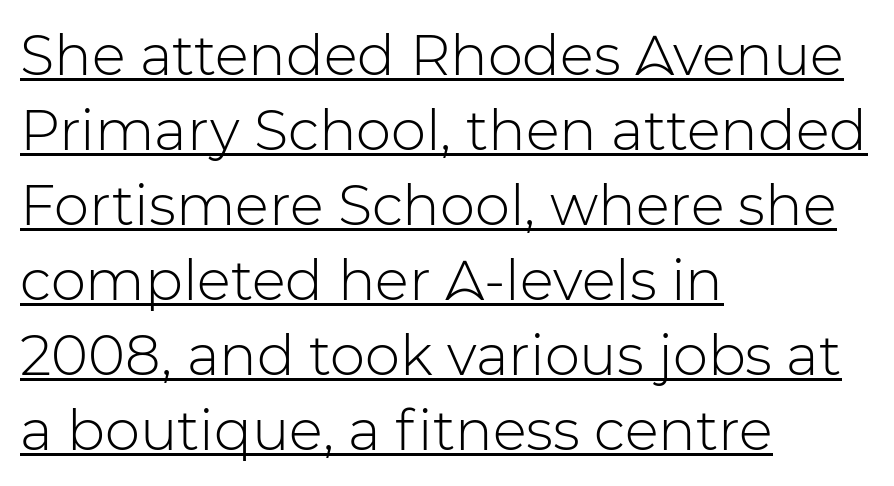
Q: Is the text bold? A: No.
Q: Is the text italic (slanted)? A: No, it is upright.
Q: Is the typeface a serif or a sans-serif typeface? A: Sans-serif.
Q: Is the text underlined? A: Yes.
Q: How is the paragraph aligned? A: Left-aligned.
Q: Is the spacing between letters normal or unusually wide? A: Normal.
Q: Is the spacing between lines tight, normal or loose? A: Normal.
Q: Width (condensed, normal, or wide)? A: Normal.
Q: Stroke contrast? A: Low.
Q: x-height? A: Medium.
Q: Monospaced? A: No.
